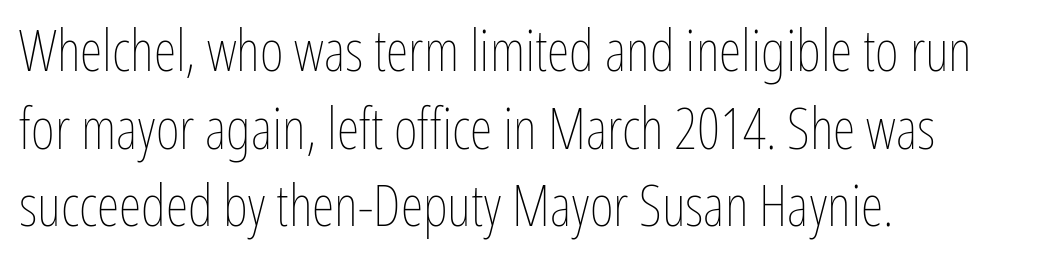
{"italic": "no", "bold": "no", "weight": "thin", "width": "condensed", "stroke_contrast": "low", "x_height": "medium", "monospaced": "no", "underline": "no", "align": "left", "line_spacing": "normal", "line_spacing_ratio": 1.34, "letter_spacing": "normal", "letter_spacing_em": 0.0, "glyph_px": 58}
